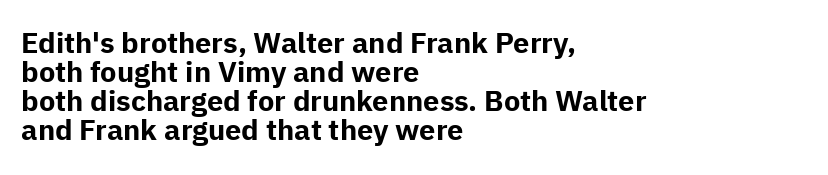
The rendering uses a small line-height, squeezing the rows. The font family rendered here belongs to the sans-serif group. As a designer I'd log this as weight 700, bold. Ascenders rise straight up at ninety degrees. These lines are rendered in a variable-pitch font.
